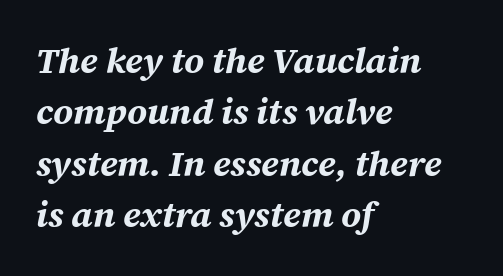
The rag falls on the right side of this text block. Typographic density is high because the face is bold. How are the letters spaced? Ordinarily, with no added tracking. The glyphs are unaccompanied by any horizontal stroke below them. Horizontal bands of white between lines are of average thickness.
